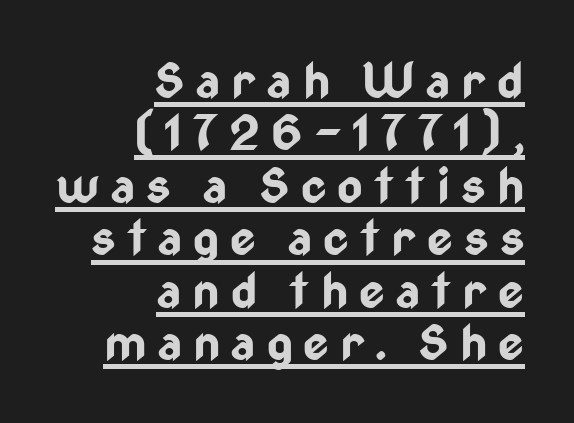
{"serif": "no", "italic": "no", "bold": "yes", "weight": "bold", "width": "condensed", "stroke_contrast": "low", "x_height": "medium", "monospaced": "no", "underline": "yes", "align": "right", "line_spacing": "tight", "line_spacing_ratio": 1.07, "letter_spacing": "wide", "letter_spacing_em": 0.23, "glyph_px": 49}
